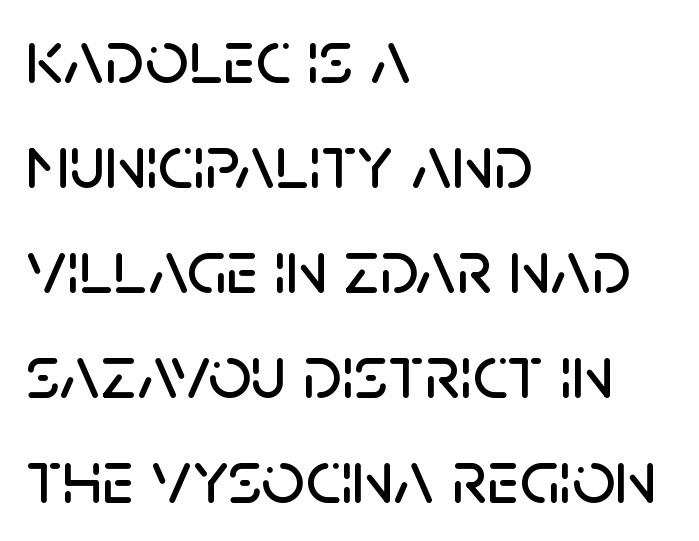
Character widths vary here, with narrow letters taking less room than wide ones. The baseline area is clear. This rendering leaves character spacing at its baseline value. What kind of face is this? One without serifs — a sans.
